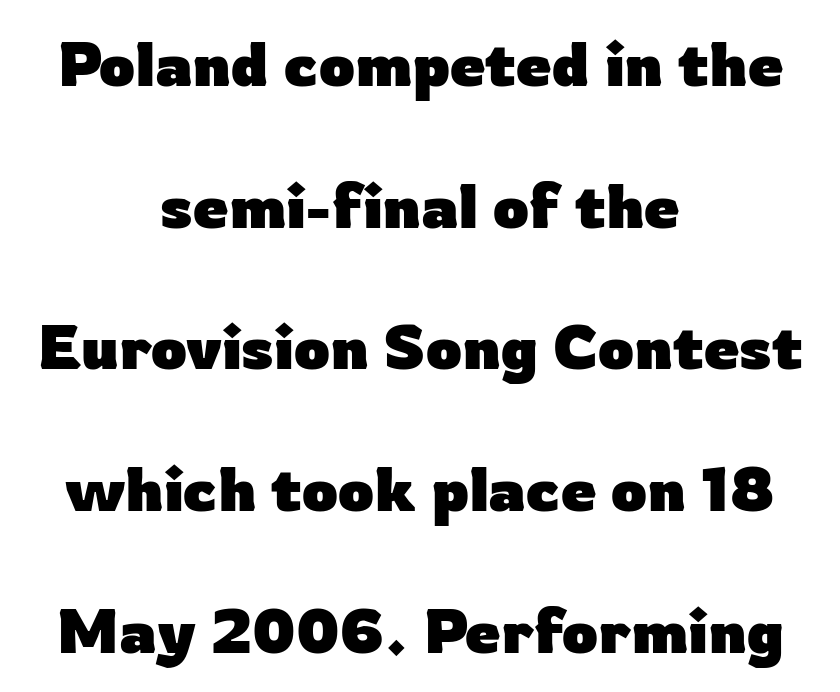
The image shows 63 px heavy sans-serif type, upright; set centered, loose line spacing (2.25x), normal letter spacing, not underlined; low stroke contrast and a medium x-height.
